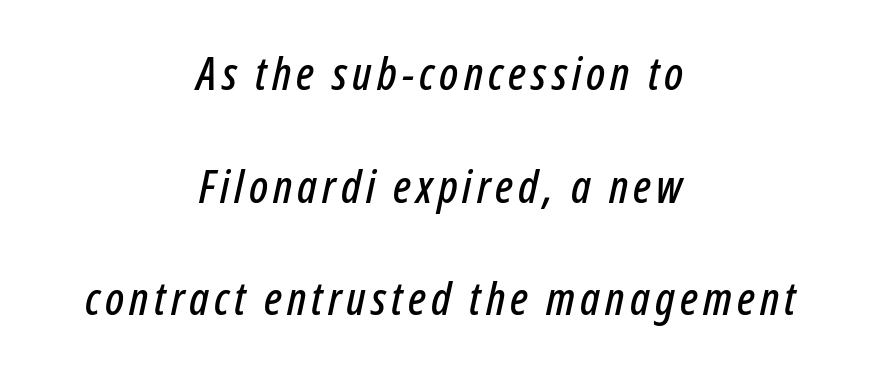
Character widths vary here, with narrow letters taking less room than wide ones. Is the type slanted? Yes — the strokes lean at a clear angle. One glance says open: line gaps are wider than usual. Visually the block forms a symmetrical silhouette, jagged on both flanks. Unmarked baselines from the first word to the last.
